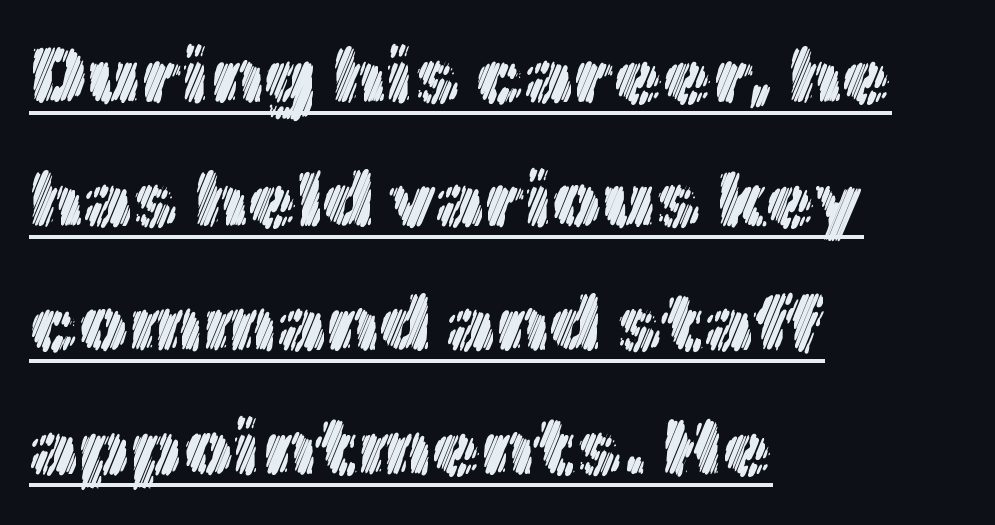
{"italic": "no", "width": "normal", "x_height": "medium", "monospaced": "no", "underline": "yes", "align": "left", "line_spacing": "normal", "line_spacing_ratio": 1.57, "letter_spacing": "normal", "letter_spacing_em": 0.0, "glyph_px": 79}
